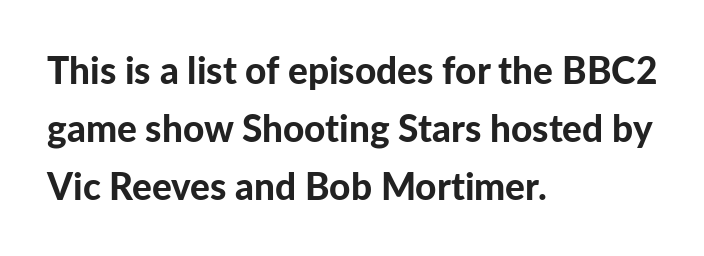
{"serif": "no", "italic": "no", "bold": "yes", "weight": "bold", "width": "normal", "stroke_contrast": "low", "x_height": "medium", "monospaced": "no", "underline": "no", "align": "left", "line_spacing": "normal", "line_spacing_ratio": 1.57, "letter_spacing": "normal", "letter_spacing_em": 0.0, "glyph_px": 37}
